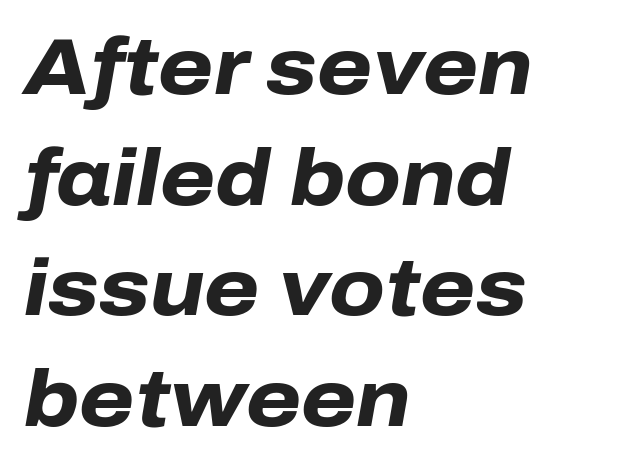
The face used here has a pronounced slope to its letters. Alignment: flush left. The gaps between neighbouring characters are ordinary and unremarkable. No word sits above an underline. A normal amount of white space separates one row of letters from the next. You could not count columns in this text — the font is proportionally spaced.
